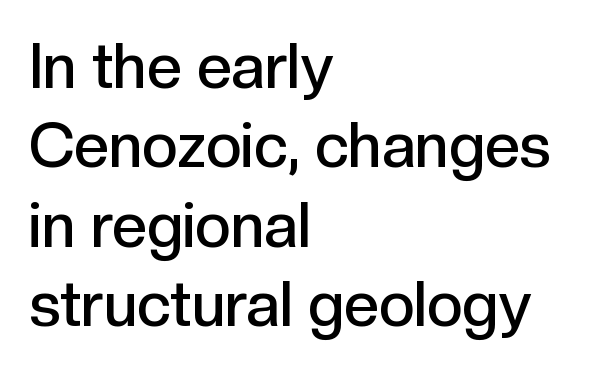
The designer went with a sans here, leaving each stem footless. Slightly chunky letters — semibold, I'd say, not full bold. The face used here is proportionally spaced, like ordinary book or web type. Posture: straight, roman, zero tilt. The passage shown has conventional tracking throughout.
